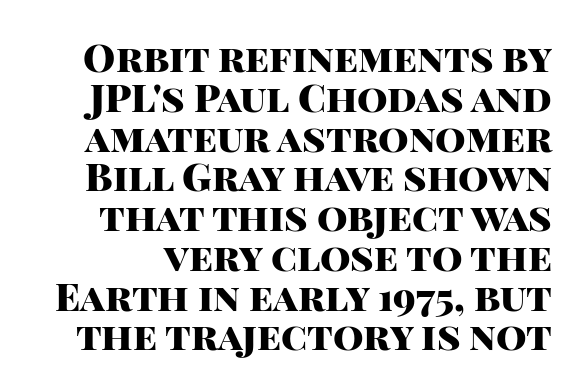
{"serif": "no", "italic": "no", "bold": "yes", "weight": "heavy", "width": "normal", "stroke_contrast": "high", "x_height": "large", "monospaced": "no", "underline": "no", "line_spacing": "tight", "line_spacing_ratio": 1.02, "letter_spacing": "normal", "letter_spacing_em": 0.0, "glyph_px": 39}
